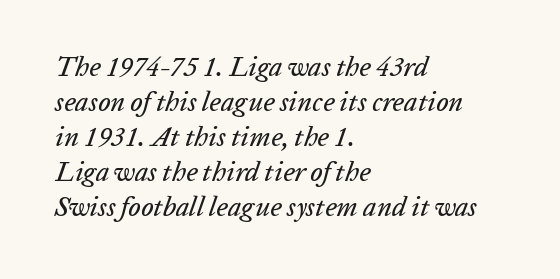
Italic? Definitely — the glyphs are oblique. Decoration check: the copy has no underline. Each word holds together tightly as a unit, with standard inter-letter gaps. Does the copy run flush right? No — it runs flush left. Vertical spacing — default.
